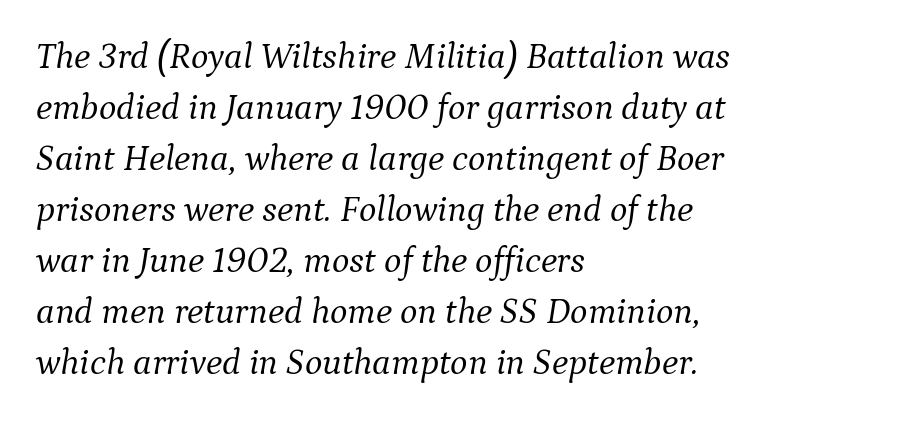
The image shows 37 px light serif type, italic (leaning right); set left-aligned, normal line spacing (1.38x), normal letter spacing, not underlined; medium stroke contrast and a medium x-height.
